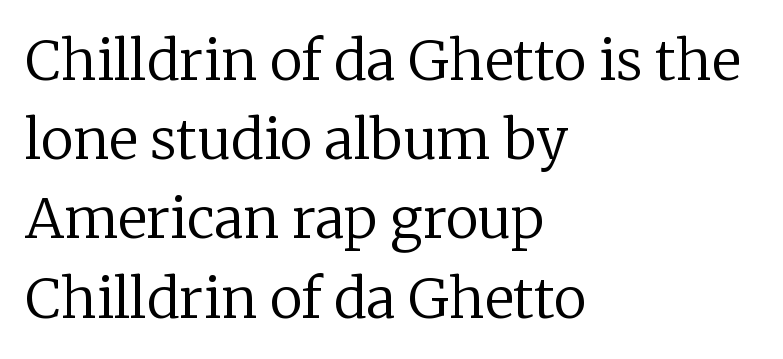
Q: Is the text bold? A: No.
Q: Is the text italic (slanted)? A: No, it is upright.
Q: Is the typeface a serif or a sans-serif typeface? A: Serif.
Q: Is the text underlined? A: No.
Q: How is the paragraph aligned? A: Left-aligned.
Q: Is the spacing between letters normal or unusually wide? A: Normal.
Q: Is the spacing between lines tight, normal or loose? A: Normal.
Q: Width (condensed, normal, or wide)? A: Normal.
Q: Stroke contrast? A: Low.
Q: x-height? A: Medium.
Q: Monospaced? A: No.
